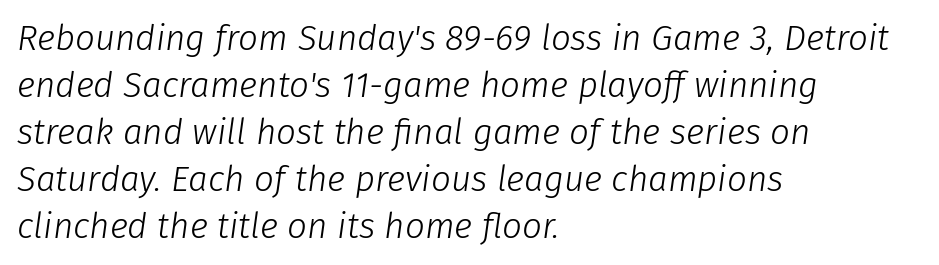
{"italic": "yes", "lean": "right", "slant_degrees": 8, "bold": "no", "weight": "light", "width": "normal", "stroke_contrast": "low", "x_height": "medium", "monospaced": "no", "underline": "no", "align": "left", "line_spacing": "normal", "line_spacing_ratio": 1.34, "letter_spacing": "normal", "letter_spacing_em": 0.0, "glyph_px": 35}
